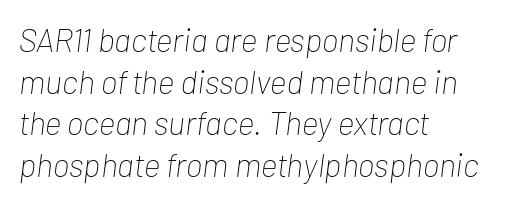
Q: Is the text bold? A: No.
Q: Is the text italic (slanted)? A: Yes, it leans right by about 7 degrees.
Q: Is the text underlined? A: No.
Q: How is the paragraph aligned? A: Left-aligned.
Q: Is the spacing between letters normal or unusually wide? A: Normal.
Q: Is the spacing between lines tight, normal or loose? A: Normal.
Q: Width (condensed, normal, or wide)? A: Condensed.
Q: Stroke contrast? A: Low.
Q: x-height? A: Medium.
Q: Monospaced? A: No.
